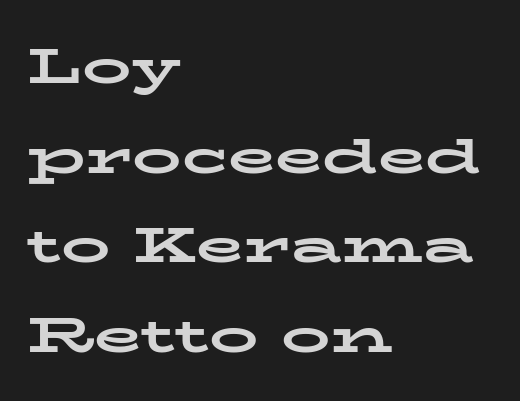
Q: Is the text bold? A: Yes.
Q: Is the text italic (slanted)? A: No, it is upright.
Q: Is the typeface a serif or a sans-serif typeface? A: Serif.
Q: Is the text underlined? A: No.
Q: How is the paragraph aligned? A: Left-aligned.
Q: Is the spacing between letters normal or unusually wide? A: Normal.
Q: Width (condensed, normal, or wide)? A: Wide.
Q: Stroke contrast? A: Low.
Q: x-height? A: Medium.
Q: Monospaced? A: No.
